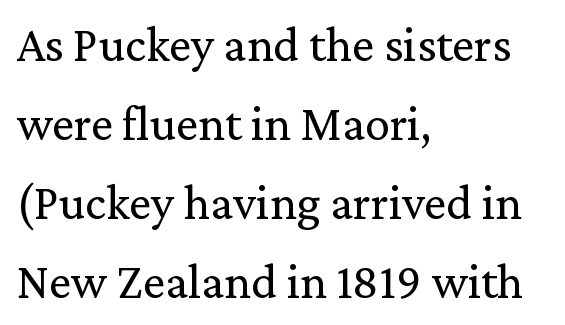
The image shows 50 px regular-weight serif type, upright; set left-aligned, normal line spacing (1.58x), normal letter spacing, not underlined; low stroke contrast and a medium x-height.
